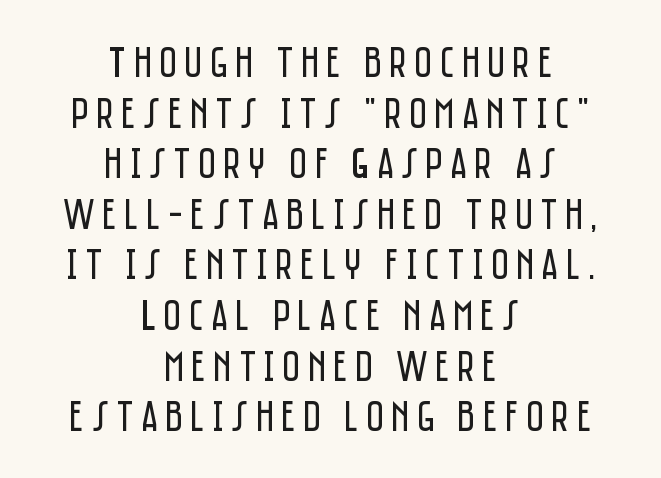
The image shows 44 px regular-weight, condensed sans-serif type, upright; set centered, tight line spacing (1.15x), not underlined; low stroke contrast and a large x-height.
